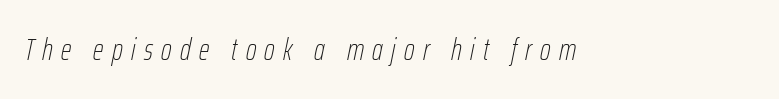
Observe the wide spacing: letters keep a clear distance from each other. Each row of text sits above clean, open space. Slant detected: the letters are inclined. A typesetter would call this proportional, since set widths differ per character. Is the stroke heavy? The answer is a plain regular-or-lighter.
